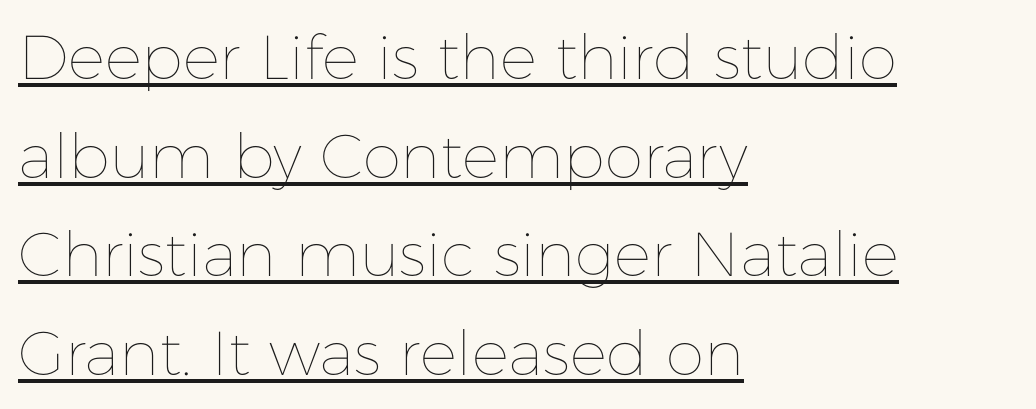
Q: Is the text bold? A: No.
Q: Is the text italic (slanted)? A: No, it is upright.
Q: Is the text underlined? A: Yes.
Q: How is the paragraph aligned? A: Left-aligned.
Q: Is the spacing between letters normal or unusually wide? A: Normal.
Q: Is the spacing between lines tight, normal or loose? A: Normal.
Q: Width (condensed, normal, or wide)? A: Normal.
Q: Stroke contrast? A: Low.
Q: x-height? A: Medium.
Q: Monospaced? A: No.
